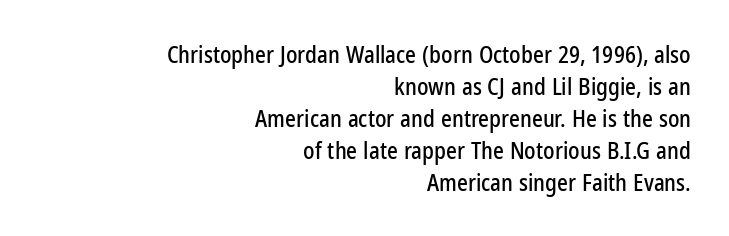
{"italic": "no", "underline": "no", "align": "right", "line_spacing": "normal", "line_spacing_ratio": 1.39, "letter_spacing": "normal", "letter_spacing_em": 0.0, "glyph_px": 23}
